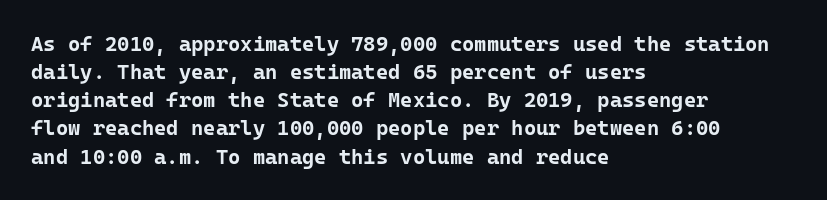
{"italic": "no", "bold": "yes", "underline": "no", "align": "left", "line_spacing": "normal", "line_spacing_ratio": 1.34, "letter_spacing": "normal", "letter_spacing_em": 0.0, "glyph_px": 21}
